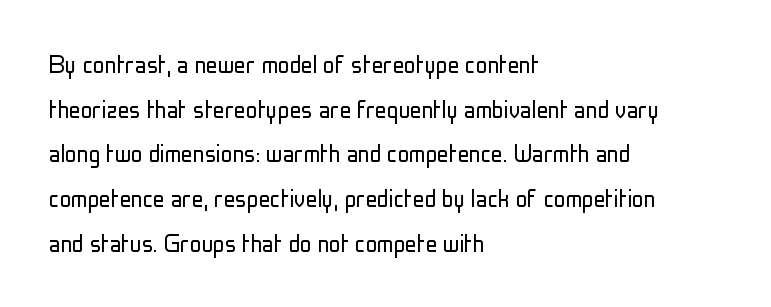
{"serif": "no", "italic": "no", "bold": "no", "weight": "light", "width": "condensed", "stroke_contrast": "low", "x_height": "medium", "monospaced": "no", "underline": "no", "align": "left", "line_spacing": "normal", "line_spacing_ratio": 1.54, "letter_spacing": "normal", "letter_spacing_em": 0.0, "glyph_px": 29}
